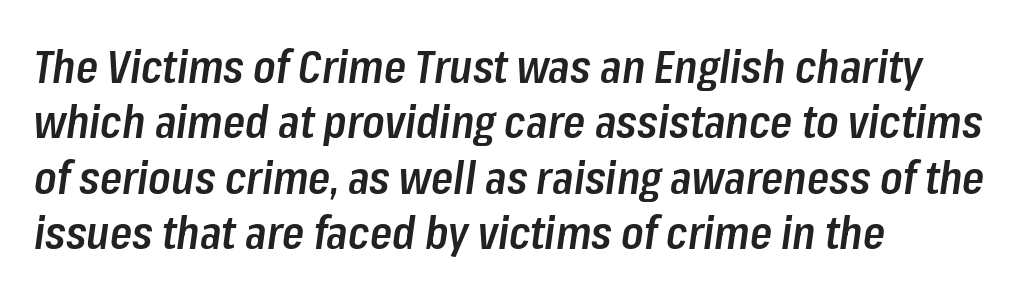
{"italic": "yes", "lean": "right", "slant_degrees": 8, "bold": "semi", "weight": "semibold", "width": "condensed", "stroke_contrast": "low", "x_height": "medium", "monospaced": "no", "underline": "no", "align": "left", "line_spacing_ratio": 1.23, "letter_spacing": "normal", "letter_spacing_em": 0.0, "glyph_px": 45}
